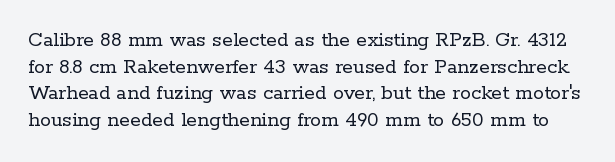
Q: Is the text bold? A: No.
Q: Is the text italic (slanted)? A: No, it is upright.
Q: Is the text underlined? A: No.
Q: Is the spacing between letters normal or unusually wide? A: Normal.
